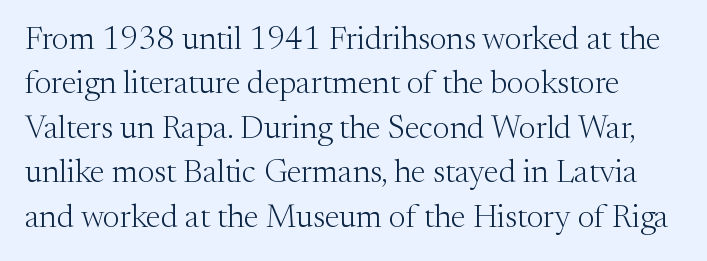
{"serif": "yes", "italic": "no", "bold": "no", "weight": "light", "width": "normal", "stroke_contrast": "medium", "x_height": "medium", "monospaced": "no", "underline": "no", "line_spacing": "normal", "line_spacing_ratio": 1.39, "letter_spacing": "normal", "letter_spacing_em": 0.0, "glyph_px": 32}
